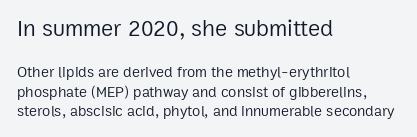
The image shows 23 px text type, upright; set left-aligned, normal line spacing (1.3x), normal letter spacing, not underlined; the first (top) block is 1.53x larger.
